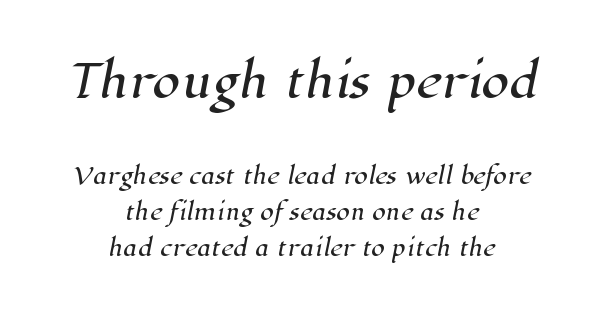
Note: larger setting up top, smaller setting below. The characters display serif detailing at their extremities. Note the varied advance widths — an 'i' is clearly narrower than an 'm'. Vertical spacing — default. Both edges are ragged and mirror each other, which tells us the setting is centered.
